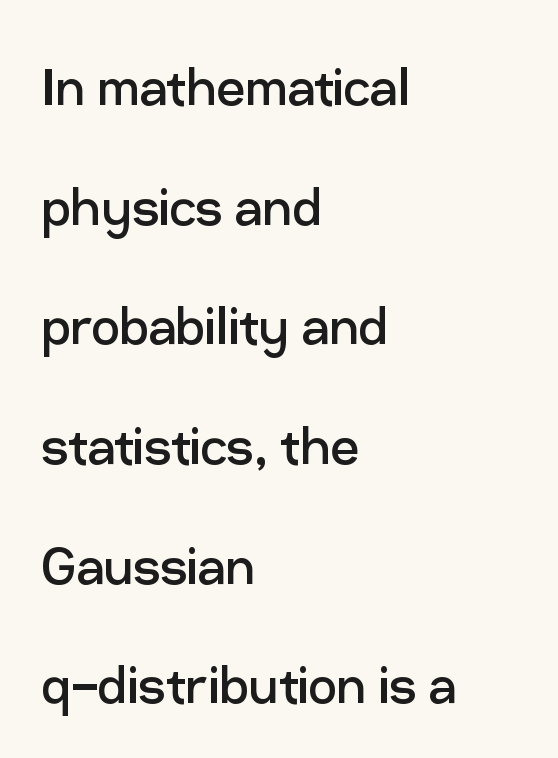
{"serif": "no", "italic": "no", "bold": "no", "weight": "regular", "width": "normal", "stroke_contrast": "low", "x_height": "medium", "monospaced": "no", "underline": "no", "align": "left", "line_spacing": "loose", "line_spacing_ratio": 1.9, "letter_spacing": "normal", "letter_spacing_em": 0.0, "glyph_px": 63}
